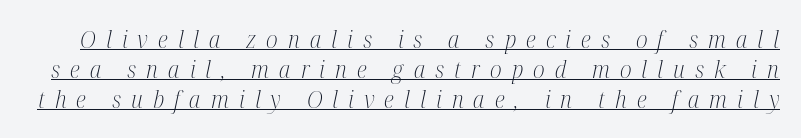
The image shows 24 px text type, italic (leaning right); set normal line spacing (1.25x), unusually wide letter spacing (+0.42 em), underlined.
